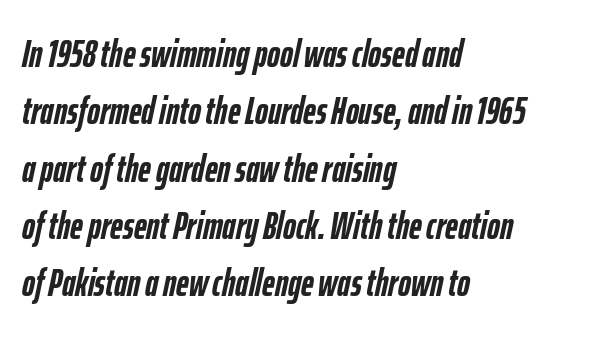
The image shows 39 px semibold, condensed type, italic (leaning right); set left-aligned, normal line spacing (1.47x), normal letter spacing, not underlined; low stroke contrast and a medium x-height.
